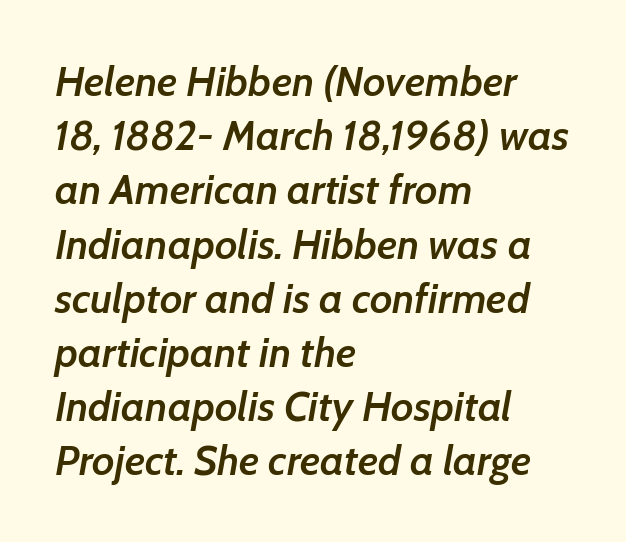
Q: Is the text bold? A: Semi-bold.
Q: Is the text italic (slanted)? A: Yes, it leans right by about 7 degrees.
Q: Is the text underlined? A: No.
Q: How is the paragraph aligned? A: Left-aligned.
Q: Is the spacing between letters normal or unusually wide? A: Normal.
Q: Is the spacing between lines tight, normal or loose? A: Normal.
Q: Width (condensed, normal, or wide)? A: Normal.
Q: Stroke contrast? A: Low.
Q: x-height? A: Medium.
Q: Monospaced? A: No.
